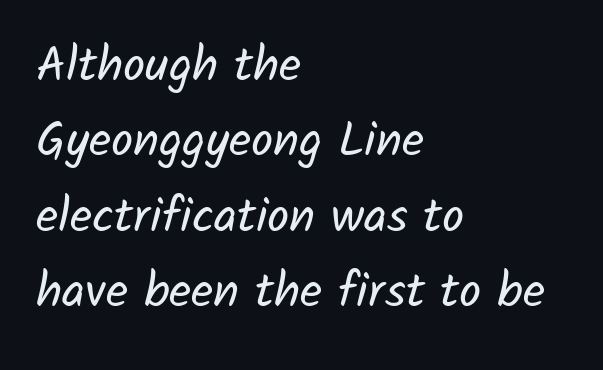
The image shows 49 px regular-weight sans-serif type; set left-aligned, normal line spacing (1.54x), normal letter spacing, not underlined; low stroke contrast and a medium x-height.
